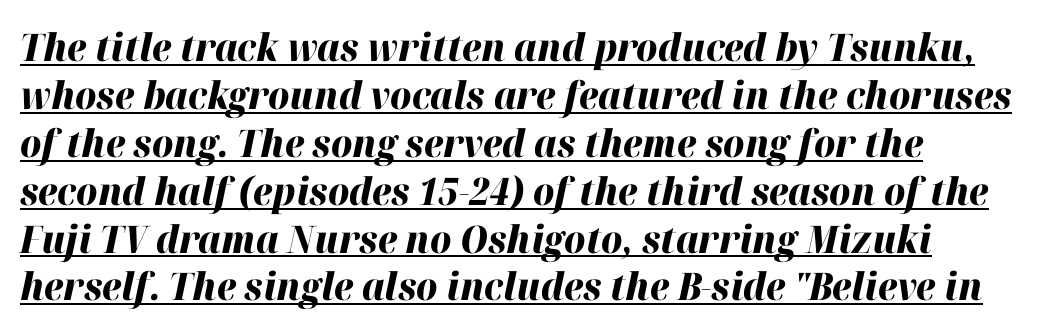
The image shows 38 px heavy type, italic (leaning right); set left-aligned, normal line spacing (1.26x), normal letter spacing, underlined; high stroke contrast and a medium x-height.
